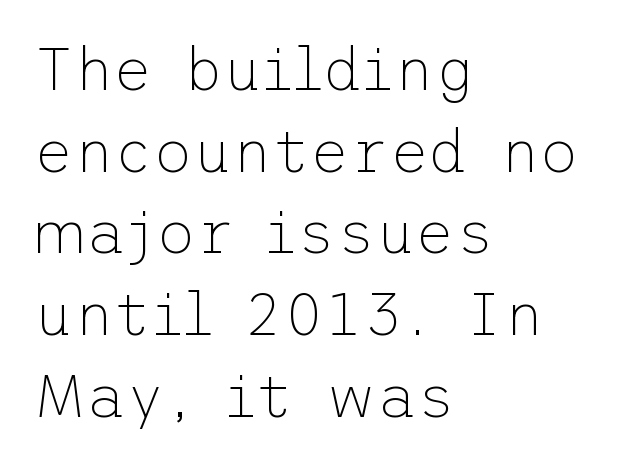
{"serif": "no", "italic": "no", "bold": "no", "weight": "thin", "width": "normal", "stroke_contrast": "low", "x_height": "medium", "underline": "no", "align": "left", "line_spacing": "normal", "line_spacing_ratio": 1.34, "letter_spacing": "normal", "letter_spacing_em": 0.0, "glyph_px": 61}
